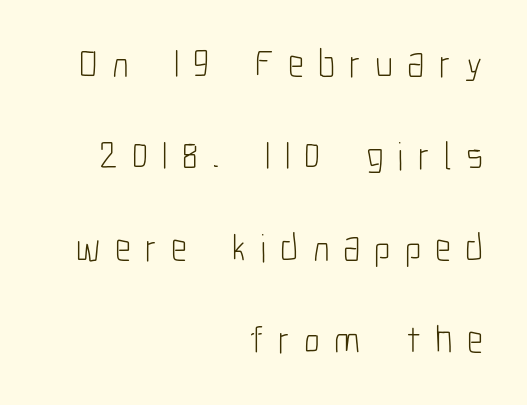
{"serif": "no", "italic": "no", "bold": "no", "weight": "light", "width": "condensed", "stroke_contrast": "low", "x_height": "medium", "monospaced": "no", "underline": "no", "align": "right", "line_spacing": "loose", "line_spacing_ratio": 2.36, "letter_spacing": "wide", "letter_spacing_em": 0.36, "glyph_px": 39}
